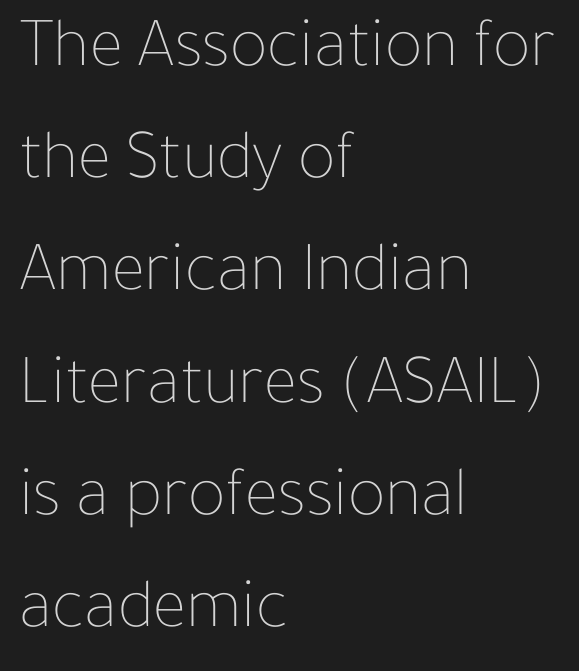
The passage shown is typed in a proportional face where columns would drift. The passage shown is not underscored anywhere. No italicization has been applied; the sample stays upright. The letters sit at their default tracking, neither squeezed nor spread. These lines stack with their left ends in a neat column.
